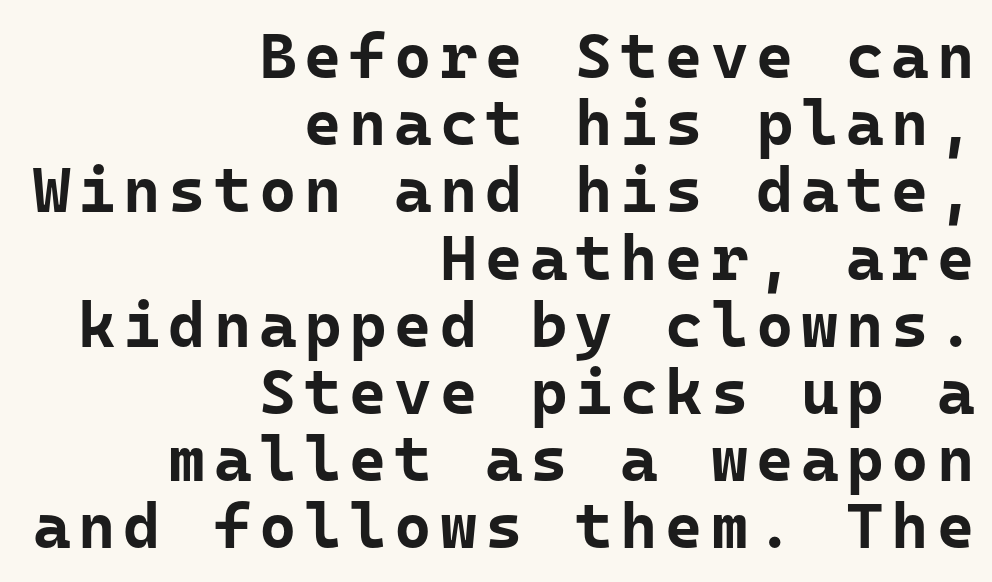
The image shows 64 px bold sans-serif type, upright, monospaced; set right-aligned, tight line spacing (1.05x), not underlined; low stroke contrast and a medium x-height.
